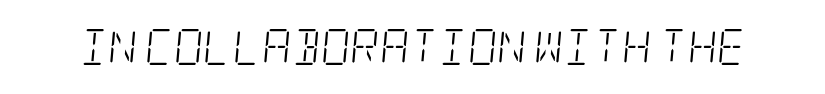
{"serif": "yes", "italic": "yes", "lean": "right", "slant_degrees": 5, "bold": "no", "weight": "light", "width": "condensed", "stroke_contrast": "low", "x_height": "large", "underline": "no", "letter_spacing": "normal", "letter_spacing_em": 0.0, "glyph_px": 36}
